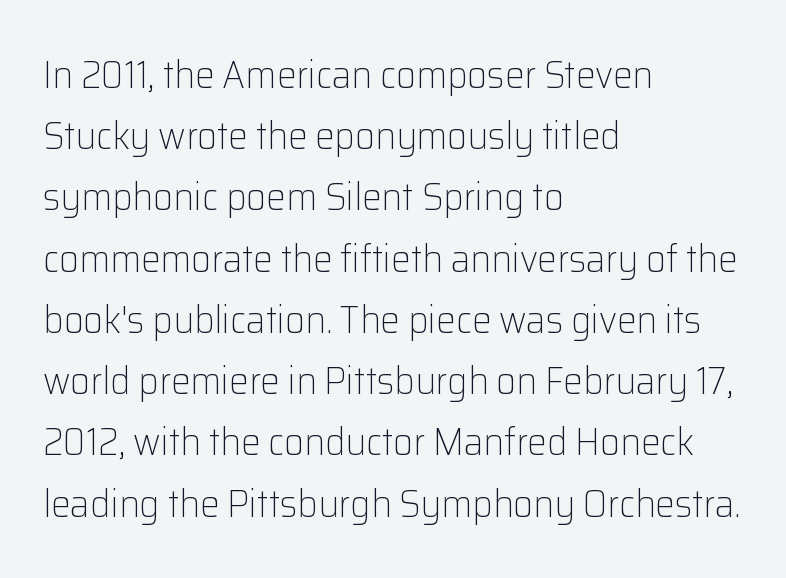
Reading down the column, the eye jumps a familiar distance to each next line. The typeface has the unassuming heft of standard copy or less. Bare-footed words on every line. These lines keep a tight, regular rhythm from letter to letter. You can tell it's not italic because the verticals are truly vertical. Line beginnings align vertically; line endings do not.
